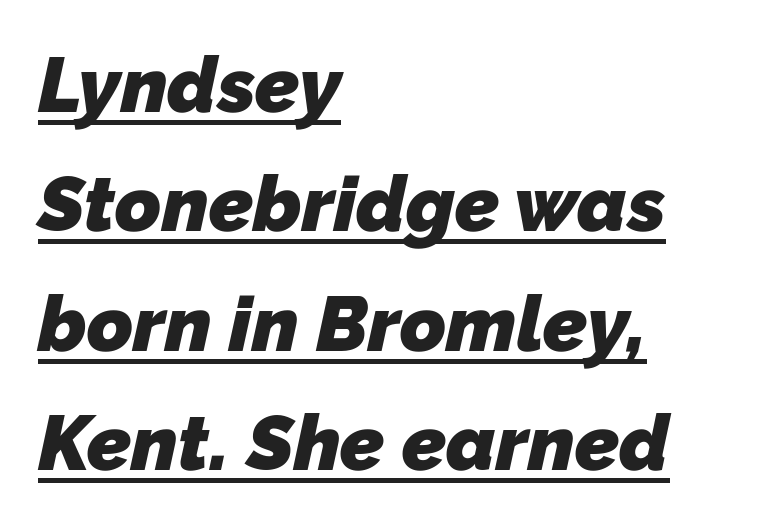
{"serif": "no", "bold": "yes", "weight": "heavy", "width": "normal", "stroke_contrast": "low", "x_height": "medium", "monospaced": "no", "underline": "yes", "align": "left", "line_spacing": "normal", "line_spacing_ratio": 1.53, "letter_spacing": "normal", "letter_spacing_em": 0.0, "glyph_px": 78}
